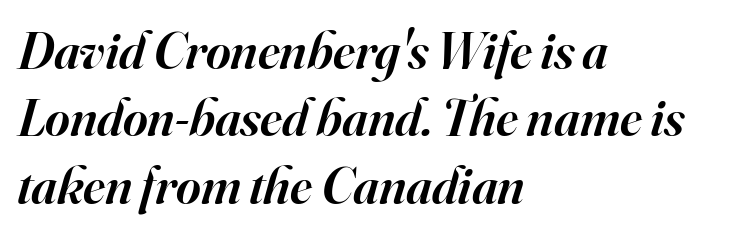
Summary of weight: moderately heavy, a semibold. The axis of the letterforms is tilted away from vertical. What stands out about the letter spacing? Nothing — it is the standard amount. The type family on display is of the serif kind.
